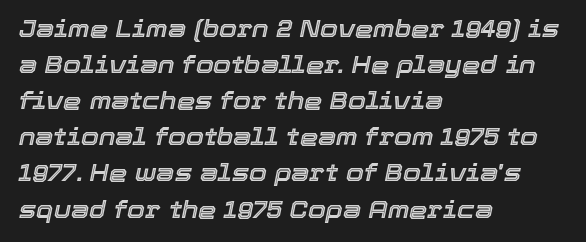
The image shows 23 px text type, italic (leaning right); set left-aligned, normal line spacing (1.57x), normal letter spacing, not underlined.
